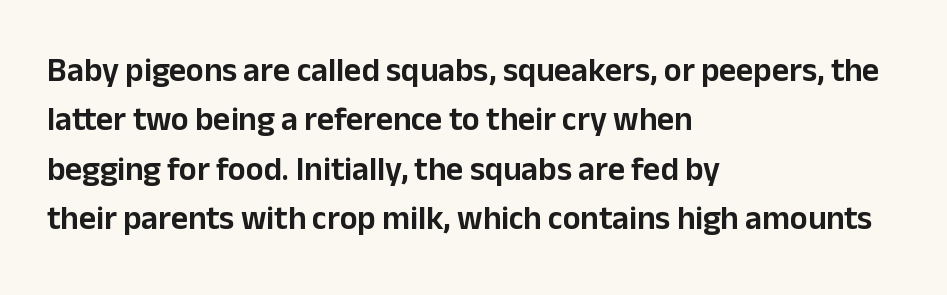
{"serif": "no", "italic": "no", "width": "normal", "stroke_contrast": "low", "x_height": "medium", "monospaced": "no", "underline": "no", "align": "left", "line_spacing": "normal", "line_spacing_ratio": 1.5, "letter_spacing": "normal", "letter_spacing_em": 0.0, "glyph_px": 33}
